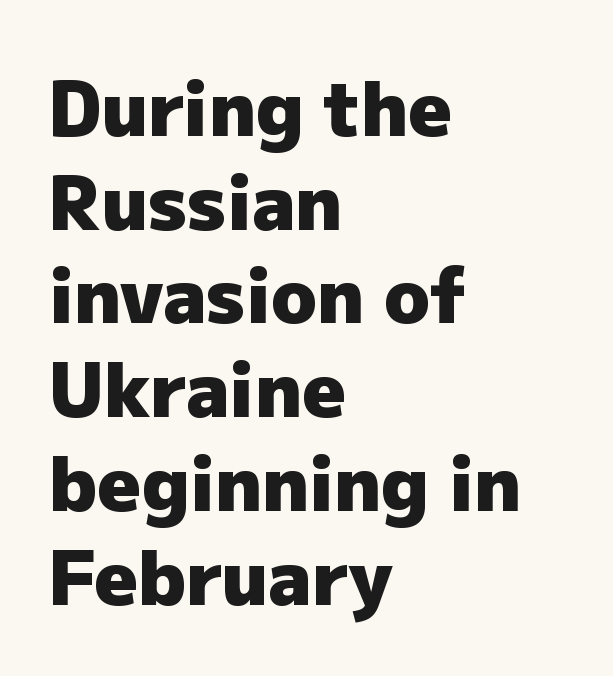
Descenders are the only things crossing below the line. One glance says typical: line gaps are just what's usual. These words are printed bold, with thick strokes throughout. These lines stack with their left ends in a neat column. Stroke terminals: plain, sans-serif. Students, note that the glyphs here touch the page at normal intervals.
